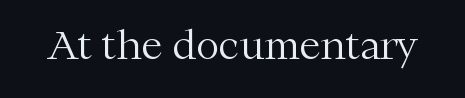
Posture: vertical. Here the designer chose a conventional face with non-uniform glyph widths. The horizontal fit of the characters is conventional and even. The weight tops out at a normal text grade. Descenders are the only things crossing below the line. Typographically, this falls in the serif category.
